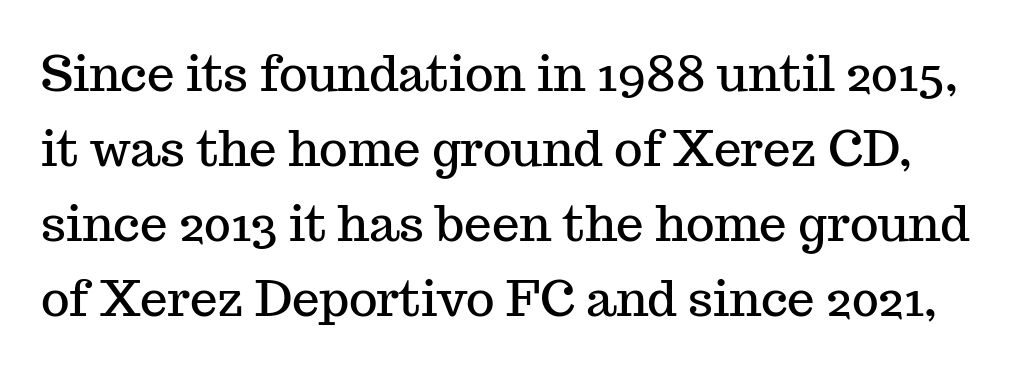
The image shows 49 px serif type, upright; set normal line spacing (1.53x), normal letter spacing, not underlined; medium stroke contrast and a medium x-height.
